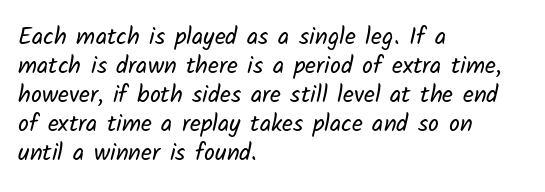
{"bold": "no", "underline": "no", "align": "left", "line_spacing_ratio": 1.21, "letter_spacing": "normal", "letter_spacing_em": 0.0, "glyph_px": 24}
